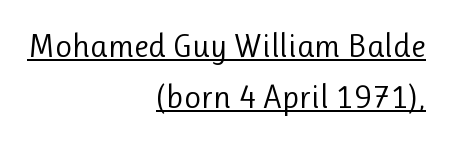
Q: Is the text bold? A: No.
Q: Is the text italic (slanted)? A: No, it is upright.
Q: Is the typeface a serif or a sans-serif typeface? A: Sans-serif.
Q: Is the text underlined? A: Yes.
Q: How is the paragraph aligned? A: Right-aligned.
Q: Is the spacing between letters normal or unusually wide? A: Normal.
Q: Is the spacing between lines tight, normal or loose? A: Normal.
Q: Width (condensed, normal, or wide)? A: Normal.
Q: Stroke contrast? A: Low.
Q: x-height? A: Medium.
Q: Monospaced? A: No.
